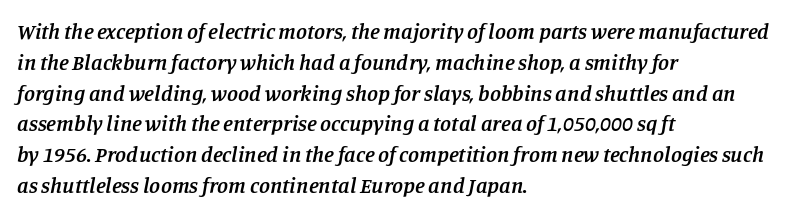
Q: Is the text bold? A: Semi-bold.
Q: Is the text italic (slanted)? A: Yes, it leans right by about 11 degrees.
Q: Is the text underlined? A: No.
Q: How is the paragraph aligned? A: Left-aligned.
Q: Is the spacing between letters normal or unusually wide? A: Normal.
Q: Is the spacing between lines tight, normal or loose? A: Normal.
